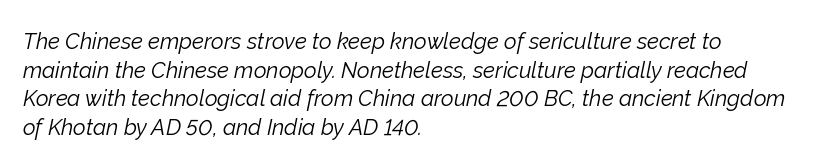
Q: Is the text bold? A: No.
Q: Is the text italic (slanted)? A: Yes, it leans right by about 12 degrees.
Q: Is the text underlined? A: No.
Q: How is the paragraph aligned? A: Left-aligned.
Q: Is the spacing between letters normal or unusually wide? A: Normal.
Q: Is the spacing between lines tight, normal or loose? A: Normal.
